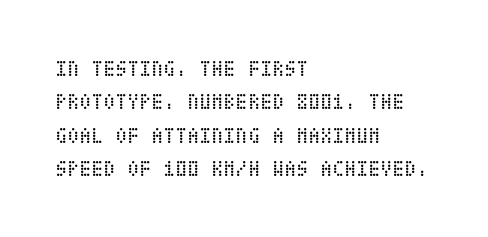
Summary of vertical rhythm: regular, with standard interline spacing. No extra ink here — the face is not bold. Quick note: not italic, upright. Horizontal alignment here is leftward, the default for most running prose.
